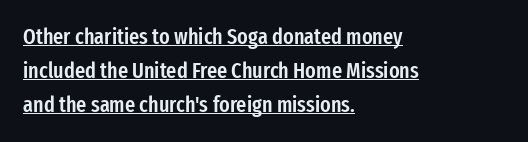
{"italic": "no", "bold": "semi", "underline": "yes", "align": "left", "line_spacing": "normal", "line_spacing_ratio": 1.55, "letter_spacing": "normal", "letter_spacing_em": 0.0, "glyph_px": 22}
